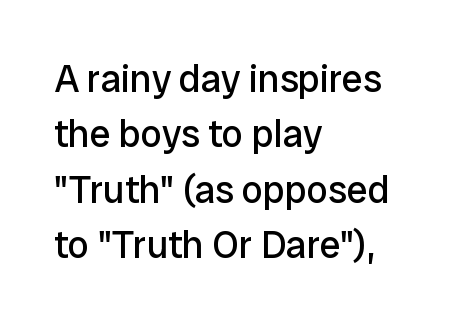
No letter is thick-stroked: the sample isn't bold. Unlike a traditional serif, this face leaves its strokes unadorned. The rendering uses natural spacing where letterforms have individual widths. Underline: absent. Tall strokes in this sample are plumb rather than angled.
